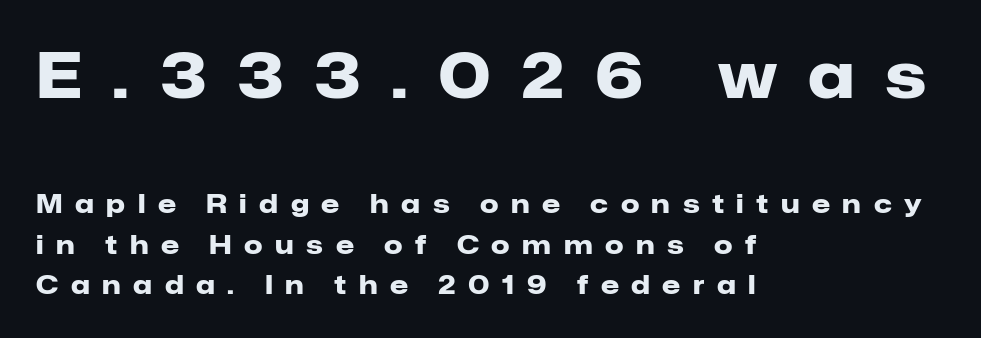
The image shows 64 px heavy sans-serif type, upright; set left-aligned, normal line spacing (1.56x), unusually wide letter spacing (+0.48 em), not underlined; the first (top) block is 2.46x larger; low stroke contrast and a medium x-height.
